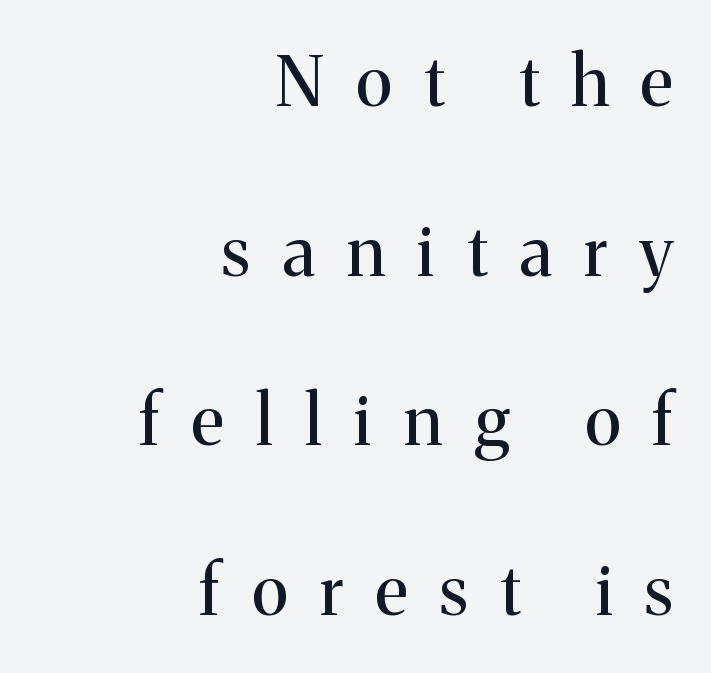
Every stem runs plumb, perpendicular to the baseline. A light-to-regular cut is what we see here. Underline: absent. Leftover space on each line is placed entirely before the opening word. You could not count columns in this text — the font is proportionally spaced.
